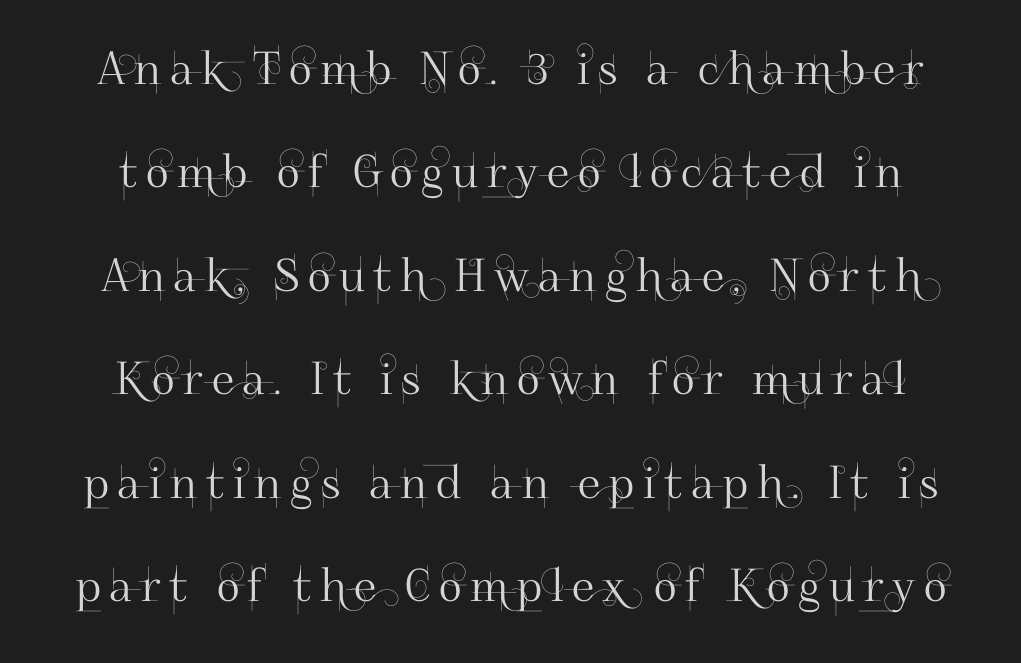
The image shows 45 px sans-serif type, upright; set centered, loose line spacing (2.3x), not underlined; high stroke contrast and a small x-height.
